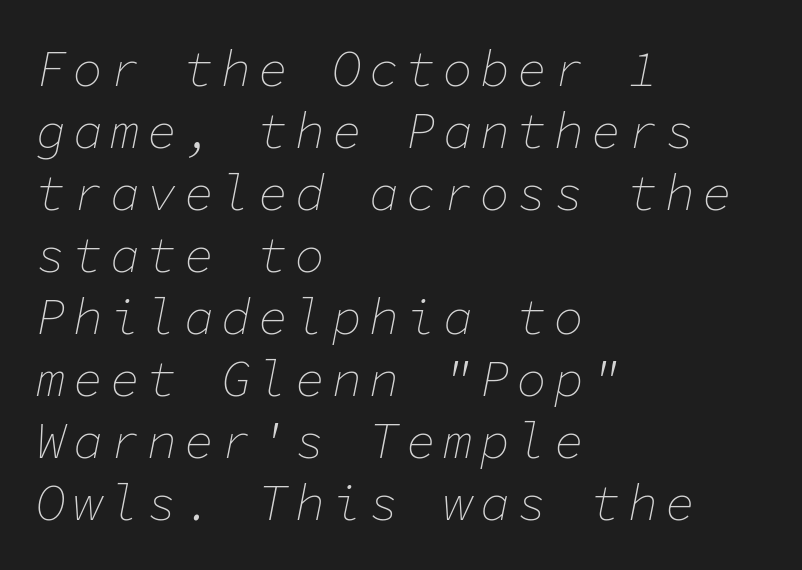
Q: Is the text bold? A: No.
Q: Is the text italic (slanted)? A: Yes, it leans right by about 11 degrees.
Q: Is the text underlined? A: No.
Q: How is the paragraph aligned? A: Left-aligned.
Q: Width (condensed, normal, or wide)? A: Normal.
Q: Stroke contrast? A: Low.
Q: x-height? A: Medium.
Q: Monospaced? A: Yes.
